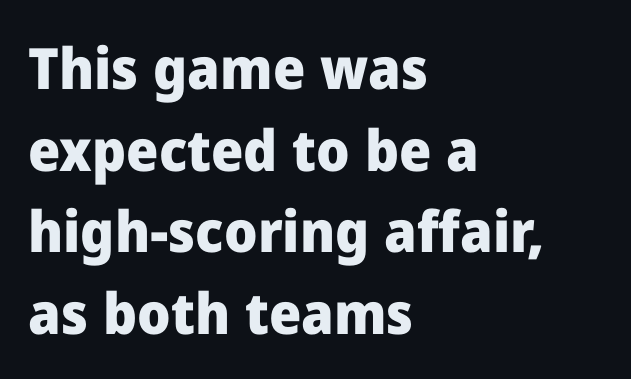
{"serif": "no", "italic": "no", "bold": "yes", "weight": "heavy", "width": "normal", "stroke_contrast": "low", "x_height": "medium", "monospaced": "no", "underline": "no", "align": "left", "line_spacing": "normal", "line_spacing_ratio": 1.43, "letter_spacing": "normal", "letter_spacing_em": 0.0, "glyph_px": 57}
